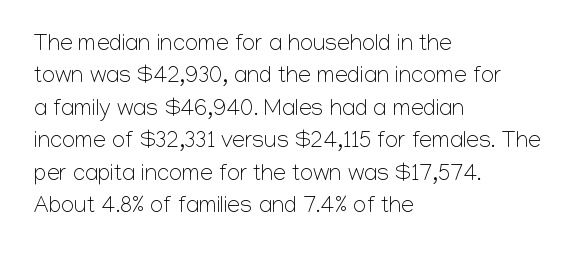
{"italic": "no", "bold": "no", "underline": "no", "align": "left", "line_spacing": "normal", "line_spacing_ratio": 1.41, "letter_spacing": "normal", "letter_spacing_em": 0.0, "glyph_px": 23}
